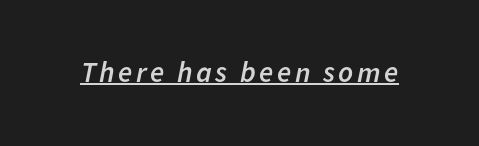
The image shows 29 px semibold type, italic (leaning right); set underlined; low stroke contrast and a medium x-height.
